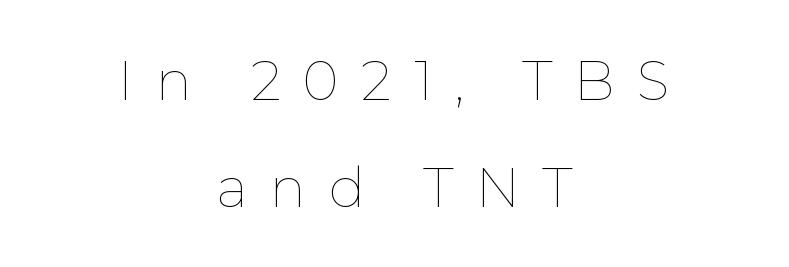
Think of a printed novel: that variable character pitch is what you see here. Line spacing here is loose. The strokes are not fattened; the text isn't bold. In terms of posture, this sample is upright. Characters follow at a spacing far wider than the type designer built in. Quick note: underline off.
